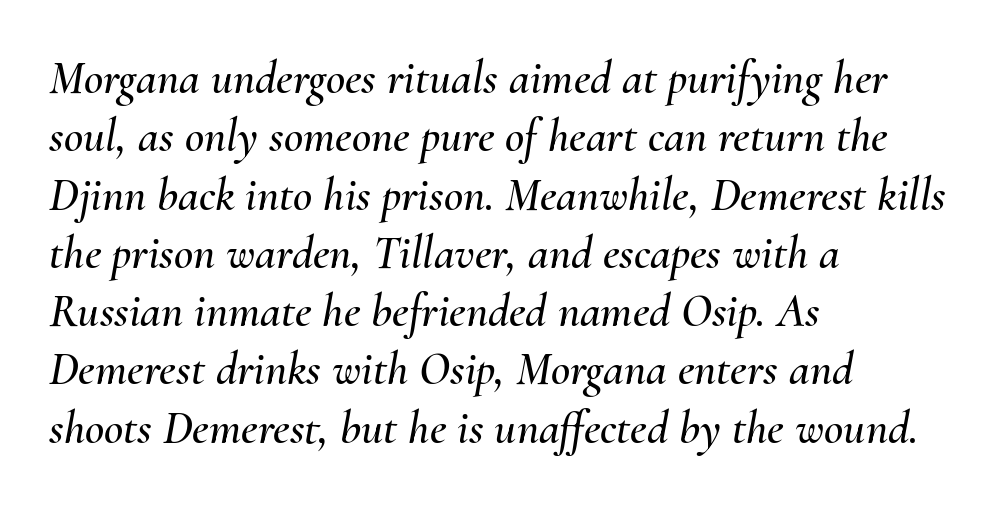
Bare-footed words on every line. Does extra space separate the letters? No, they use regular spacing. Note the varied advance widths — an 'i' is clearly narrower than an 'm'. A typesetter would mark this as italic.
